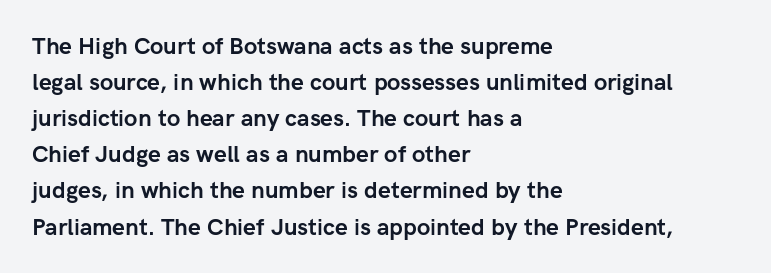
{"italic": "no", "bold": "yes", "underline": "no", "align": "left", "line_spacing": "normal", "line_spacing_ratio": 1.57, "letter_spacing": "normal", "letter_spacing_em": 0.0, "glyph_px": 23}
